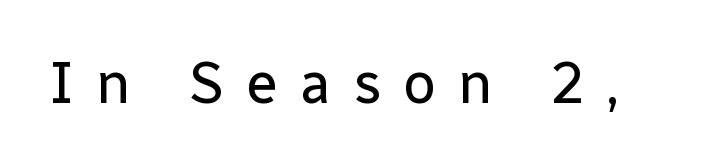
Q: Is the text bold? A: No.
Q: Is the text italic (slanted)? A: No, it is upright.
Q: Is the typeface a serif or a sans-serif typeface? A: Sans-serif.
Q: Is the text underlined? A: No.
Q: Is the spacing between letters normal or unusually wide? A: Unusually wide.
Q: Width (condensed, normal, or wide)? A: Normal.
Q: Stroke contrast? A: Low.
Q: x-height? A: Medium.
Q: Monospaced? A: No.
